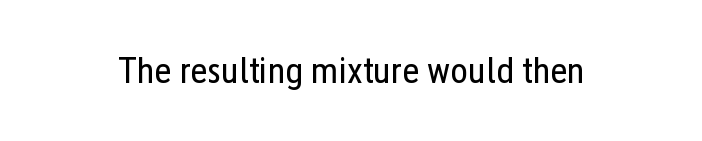
Q: Is the text bold? A: No.
Q: Is the text italic (slanted)? A: No, it is upright.
Q: Is the typeface a serif or a sans-serif typeface? A: Sans-serif.
Q: Is the text underlined? A: No.
Q: Is the spacing between letters normal or unusually wide? A: Normal.
Q: Width (condensed, normal, or wide)? A: Condensed.
Q: Stroke contrast? A: Low.
Q: x-height? A: Medium.
Q: Monospaced? A: No.
